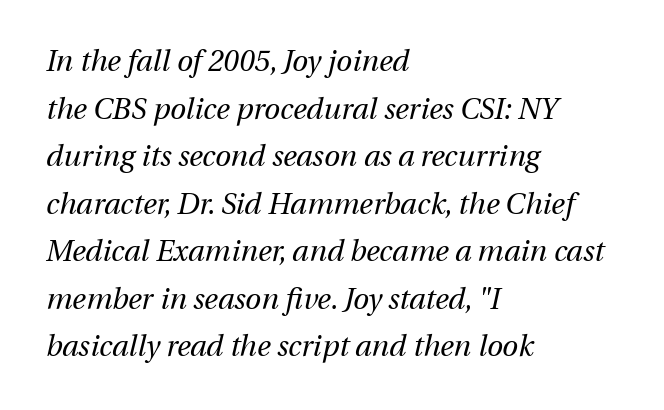
Q: Is the text bold? A: No.
Q: Is the text italic (slanted)? A: Yes, it leans right by about 12 degrees.
Q: Is the text underlined? A: No.
Q: How is the paragraph aligned? A: Left-aligned.
Q: Is the spacing between letters normal or unusually wide? A: Normal.
Q: Is the spacing between lines tight, normal or loose? A: Normal.
Q: Width (condensed, normal, or wide)? A: Normal.
Q: Stroke contrast? A: Medium.
Q: x-height? A: Medium.
Q: Monospaced? A: No.
